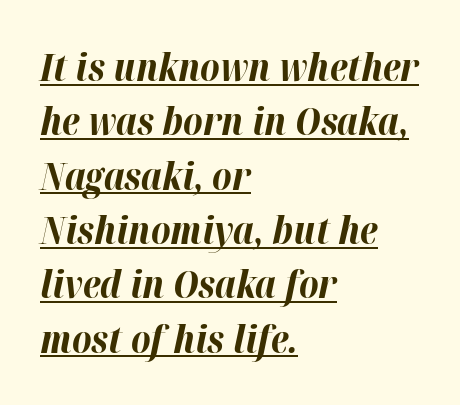
This sample has the flowing, uneven cadence of proportional lettering. The line-height multiplier appears to be the usual default. A full-strength bold gives these letters their thick strokes. The glyphs look as if they've been sheared to an angle. Compared with typical body copy, the letter spacing here is the same.
